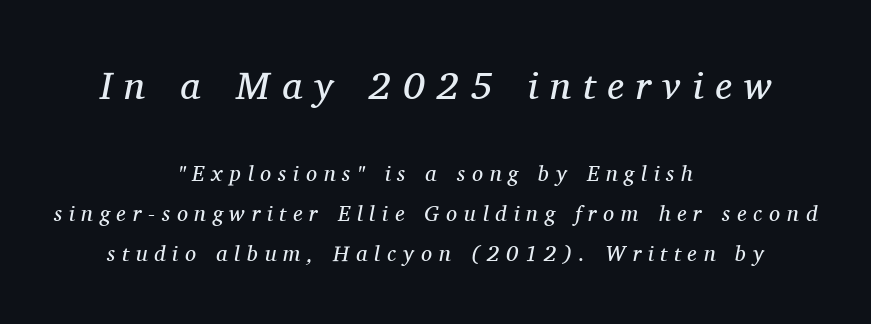
On a weight scale, this lands at 450 or below. The letters advance in unequal steps, a hallmark of proportional type. You can tell it's italic because the verticals aren't actually vertical. The rag falls on both sides of this text block equally. The passage shown is typeset with a serif family.
